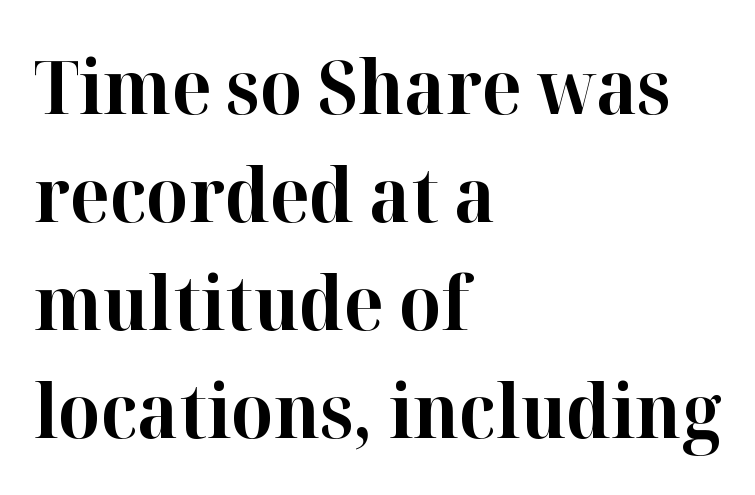
Q: Is the text bold? A: Yes.
Q: Is the text italic (slanted)? A: No, it is upright.
Q: Is the typeface a serif or a sans-serif typeface? A: Serif.
Q: Is the text underlined? A: No.
Q: How is the paragraph aligned? A: Left-aligned.
Q: Is the spacing between letters normal or unusually wide? A: Normal.
Q: Is the spacing between lines tight, normal or loose? A: Normal.
Q: Width (condensed, normal, or wide)? A: Normal.
Q: Stroke contrast? A: High.
Q: x-height? A: Medium.
Q: Monospaced? A: No.
